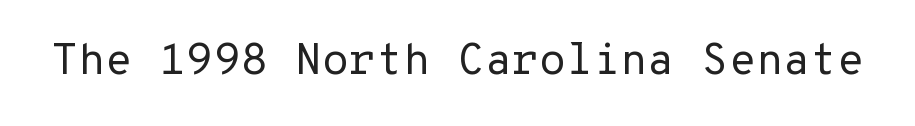
Look at the tracking — it's just the regular setting, nothing added. Each letter, wide or thin by design, is forced into the same width here. If you drew a line through each stem, it would be perfectly vertical. Letters rest on an invisible, unmarked baseline. The passage shown is not bold in any degree.
